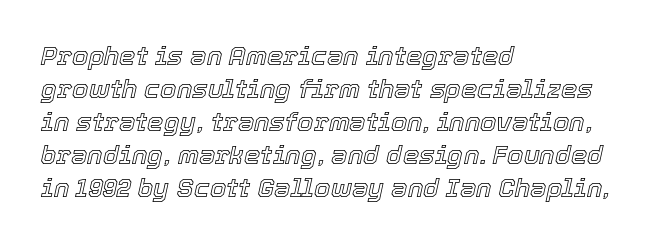
{"italic": "yes", "lean": "right", "slant_degrees": 12, "underline": "no", "align": "left", "line_spacing": "normal", "line_spacing_ratio": 1.27, "letter_spacing": "normal", "letter_spacing_em": 0.0, "glyph_px": 26}
